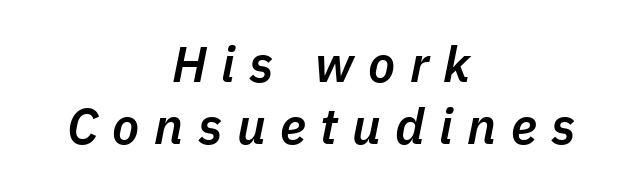
The image shows 50 px semibold type, italic (leaning right); set centered, normal line spacing (1.25x), unusually wide letter spacing (+0.29 em), not underlined; low stroke contrast and a medium x-height.
